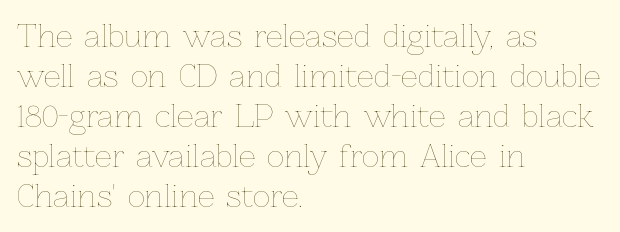
Tracking value appears to be zero — textbook default spacing. Do the characters align in a grid? No, the font is proportional. Weight class: somewhere from thin through regular. The letters stand upright; this is a roman face. The specimen omits any rule beneath the text block's lines. Quick note: interline space is typical.
